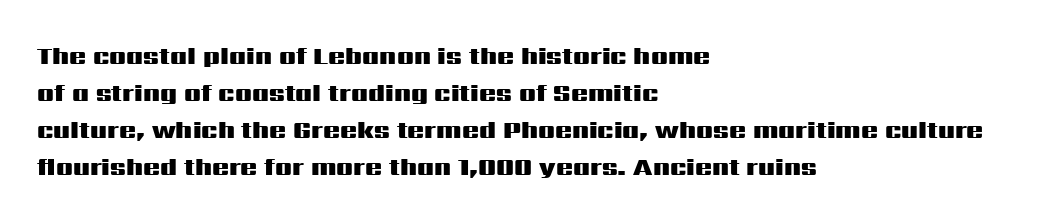
The image shows 25 px bold type, upright; set left-aligned, normal line spacing (1.48x), normal letter spacing, not underlined.
